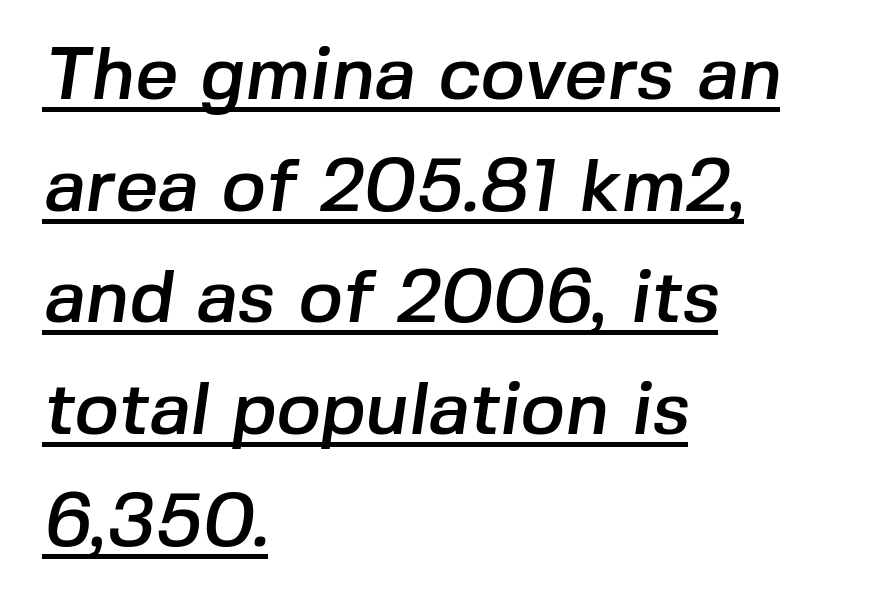
{"serif": "no", "width": "normal", "stroke_contrast": "low", "x_height": "medium", "monospaced": "no", "underline": "yes", "align": "left", "line_spacing": "normal", "line_spacing_ratio": 1.49, "letter_spacing": "normal", "letter_spacing_em": 0.0, "glyph_px": 75}
